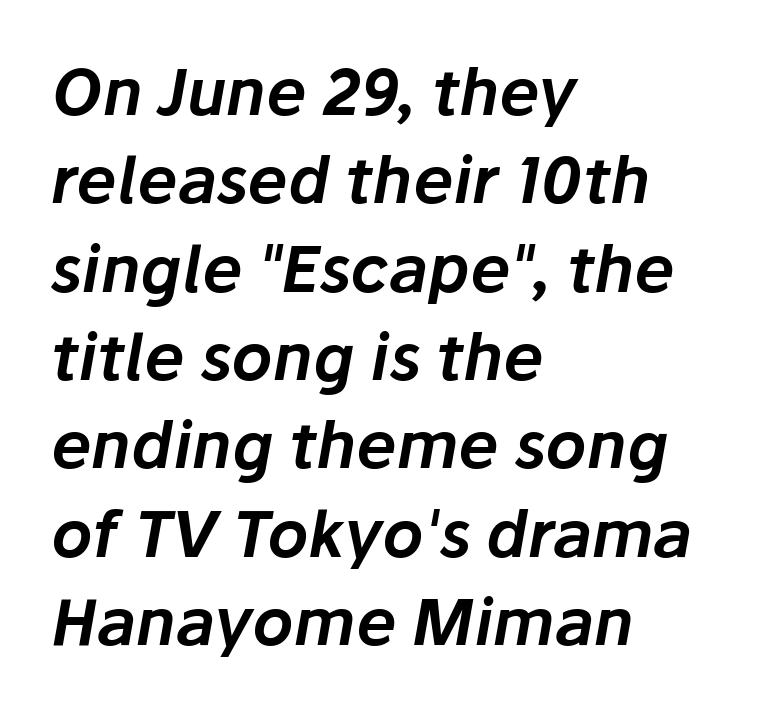
{"italic": "yes", "lean": "right", "slant_degrees": 10, "width": "normal", "stroke_contrast": "low", "x_height": "medium", "monospaced": "no", "underline": "no", "align": "left", "line_spacing": "normal", "line_spacing_ratio": 1.38, "letter_spacing": "normal", "letter_spacing_em": 0.0, "glyph_px": 64}
